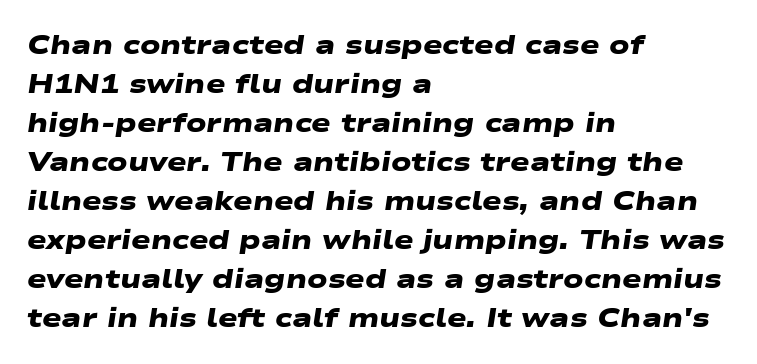
{"bold": "yes", "underline": "no", "align": "left", "line_spacing": "normal", "line_spacing_ratio": 1.5, "letter_spacing": "normal", "letter_spacing_em": 0.0, "glyph_px": 26}
